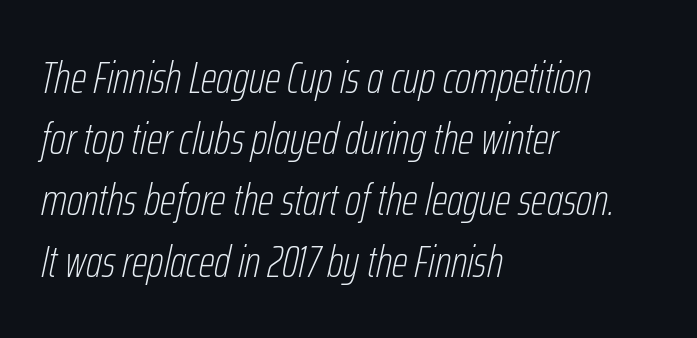
The image shows 45 px thin, condensed type, italic (leaning right); set left-aligned, normal line spacing (1.36x), normal letter spacing, not underlined; low stroke contrast and a medium x-height.
